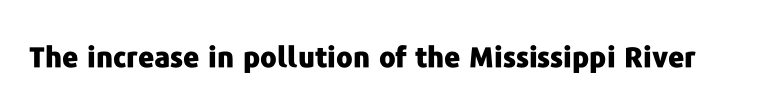
{"serif": "no", "italic": "no", "bold": "yes", "weight": "heavy", "width": "normal", "stroke_contrast": "low", "x_height": "medium", "monospaced": "no", "underline": "no", "letter_spacing": "normal", "letter_spacing_em": 0.0, "glyph_px": 28}
